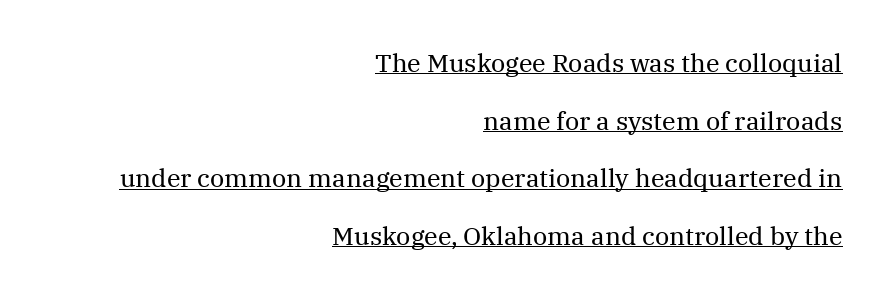
{"italic": "no", "bold": "no", "underline": "yes", "align": "right", "line_spacing": "loose", "line_spacing_ratio": 2.31, "letter_spacing": "normal", "letter_spacing_em": 0.0, "glyph_px": 25}
